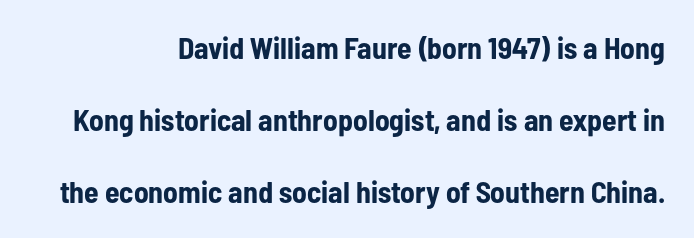
Q: Is the text bold? A: Yes.
Q: Is the text italic (slanted)? A: No, it is upright.
Q: Is the typeface a serif or a sans-serif typeface? A: Sans-serif.
Q: Is the text underlined? A: No.
Q: How is the paragraph aligned? A: Right-aligned.
Q: Is the spacing between letters normal or unusually wide? A: Normal.
Q: Is the spacing between lines tight, normal or loose? A: Loose.
Q: Width (condensed, normal, or wide)? A: Condensed.
Q: Stroke contrast? A: Low.
Q: x-height? A: Medium.
Q: Monospaced? A: No.
